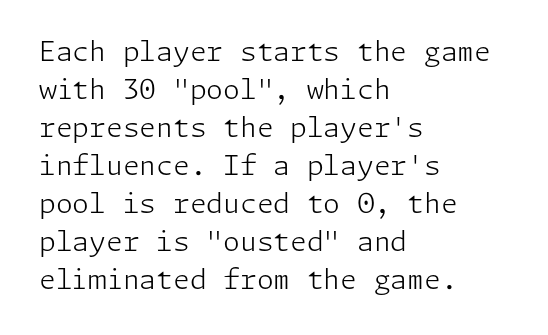
Q: Is the text bold? A: No.
Q: Is the text italic (slanted)? A: No, it is upright.
Q: Is the text underlined? A: No.
Q: How is the paragraph aligned? A: Left-aligned.
Q: Is the spacing between letters normal or unusually wide? A: Normal.
Q: Is the spacing between lines tight, normal or loose? A: Normal.
